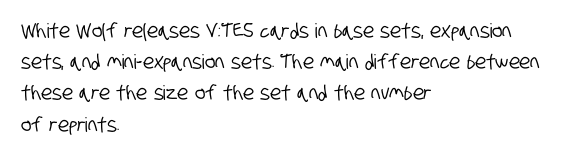
The image shows 20 px text type; set left-aligned, normal line spacing (1.56x), normal letter spacing, not underlined.
